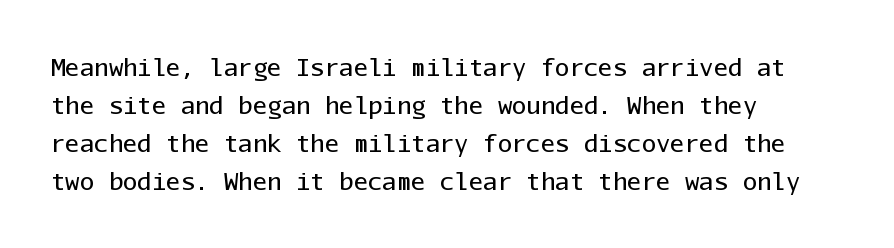
Q: Is the text bold? A: No.
Q: Is the text italic (slanted)? A: No, it is upright.
Q: Is the text underlined? A: No.
Q: How is the paragraph aligned? A: Left-aligned.
Q: Is the spacing between letters normal or unusually wide? A: Normal.
Q: Is the spacing between lines tight, normal or loose? A: Normal.
